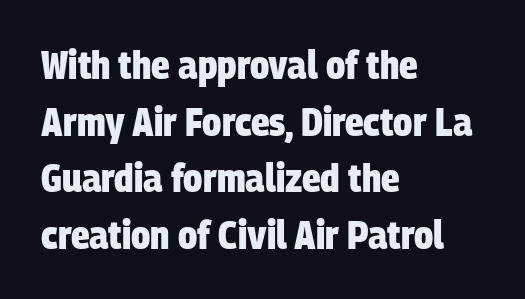
Plain, unruled lines of type. Spacing verdict: proportional, widths tailored to each character. Spacing between characters is what you'd get straight out of the box. Compared with an ordinary text face, these strokes are far heavier — a full bold.
